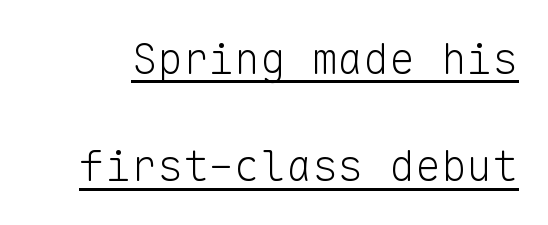
The block of text is sparse from top to bottom, with ample space between rows. This reads as an unemphasized weight, regular at the heaviest. The rendering keeps characters at their native spacing. The lettering stays uniformly vertical, giving the passage a roman look.
